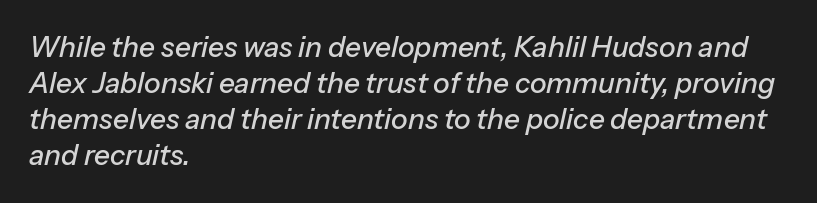
The image shows 28 px text type, italic (leaning right); set left-aligned, normal line spacing (1.28x), normal letter spacing, not underlined; low stroke contrast and a medium x-height.
